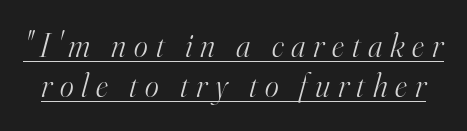
The image shows 33 px light serif type, italic (leaning right); set line spacing 1.22x, unusually wide letter spacing (+0.24 em), underlined; high stroke contrast and a small x-height.
